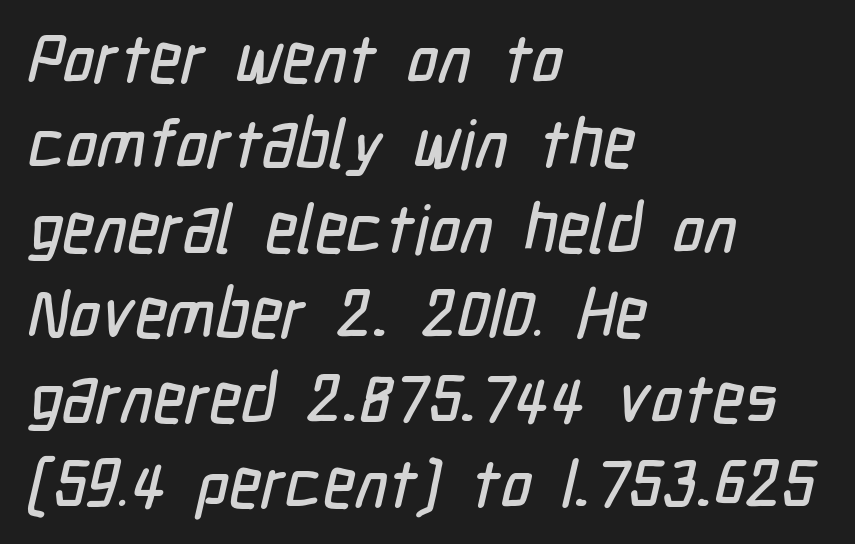
Character widths vary here, with narrow letters taking less room than wide ones. Each line starts at the same left margin while the right side varies. Nobody touched the tracking dial on this one. Quick note: interline space is typical. Are there feet on the stems? There aren't — it's a sans.
